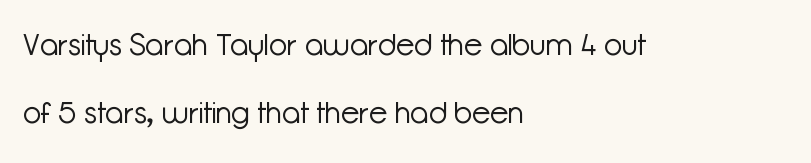
{"serif": "no", "italic": "no", "bold": "no", "weight": "light", "width": "normal", "stroke_contrast": "low", "x_height": "medium", "monospaced": "no", "underline": "no", "align": "left", "line_spacing": "loose", "line_spacing_ratio": 2.27, "letter_spacing": "normal", "letter_spacing_em": 0.0, "glyph_px": 30}
